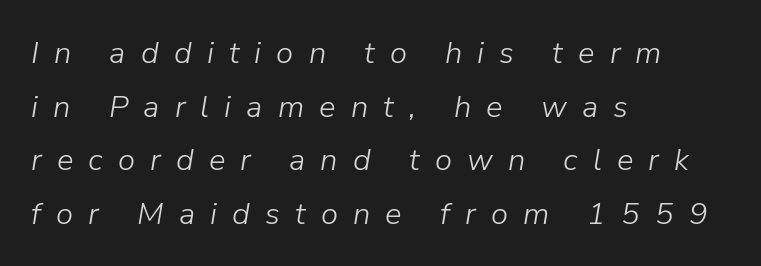
The image shows 31 px light type, italic (leaning right); set left-aligned, line spacing 1.73x, unusually wide letter spacing (+0.49 em), not underlined; low stroke contrast and a medium x-height.
